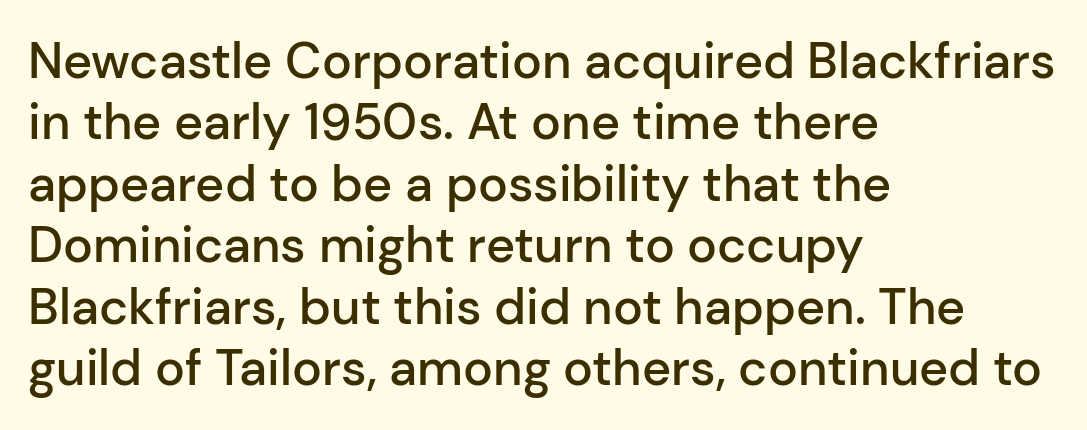
Q: Is the text bold? A: Semi-bold.
Q: Is the text italic (slanted)? A: No, it is upright.
Q: Is the typeface a serif or a sans-serif typeface? A: Sans-serif.
Q: Is the text underlined? A: No.
Q: How is the paragraph aligned? A: Left-aligned.
Q: Is the spacing between letters normal or unusually wide? A: Normal.
Q: Width (condensed, normal, or wide)? A: Normal.
Q: Stroke contrast? A: Low.
Q: x-height? A: Medium.
Q: Monospaced? A: No.
